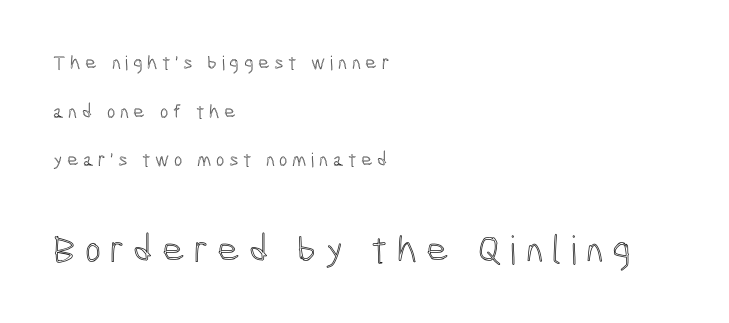
Q: Is the text italic (slanted)? A: No, it is upright.
Q: Is the text underlined? A: No.
Q: How is the paragraph aligned? A: Left-aligned.
Q: Is the spacing between letters normal or unusually wide? A: Unusually wide.
Q: Is the spacing between lines tight, normal or loose? A: Loose.
Q: Which block of text is set in a larger size, the first (top) or the second (bottom)? A: The second (bottom) one.
Q: Width (condensed, normal, or wide)? A: Condensed.
Q: x-height? A: Medium.
Q: Monospaced? A: No.
